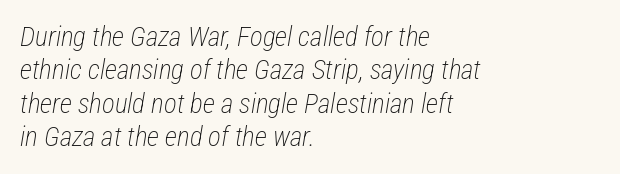
Descenders are the only things crossing below the line. Horizontally, the lines are justified to the leading edge only. The typesetting does not lean heavy: it is not bold. The font's italic variant was chosen for this text. Is the letter spacing exaggerated? No — it looks like the ordinary default.
